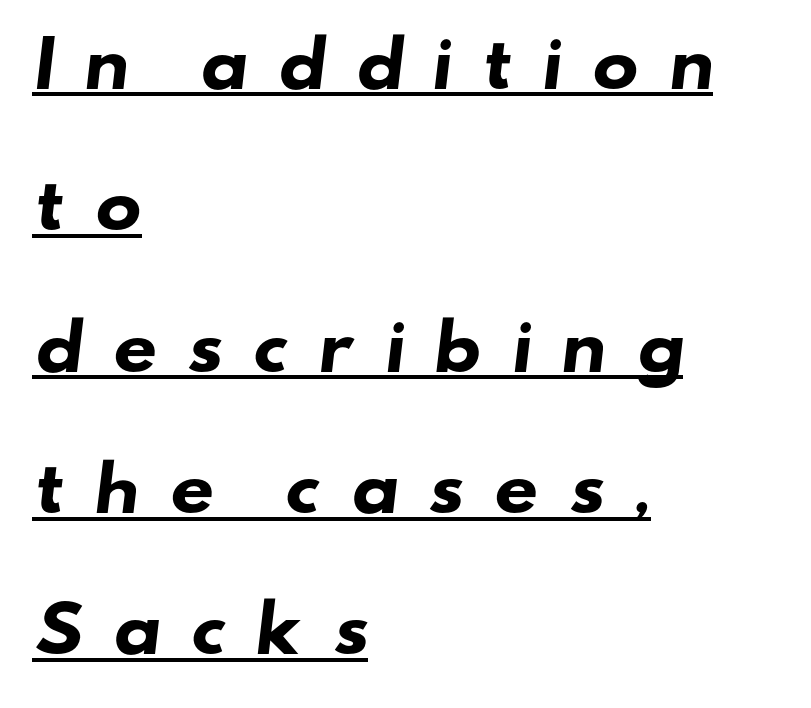
Q: Is the text bold? A: Yes.
Q: Is the typeface a serif or a sans-serif typeface? A: Sans-serif.
Q: Is the text underlined? A: Yes.
Q: How is the paragraph aligned? A: Left-aligned.
Q: Is the spacing between letters normal or unusually wide? A: Unusually wide.
Q: Is the spacing between lines tight, normal or loose? A: Loose.
Q: Width (condensed, normal, or wide)? A: Wide.
Q: Stroke contrast? A: Low.
Q: x-height? A: Small.
Q: Monospaced? A: No.
